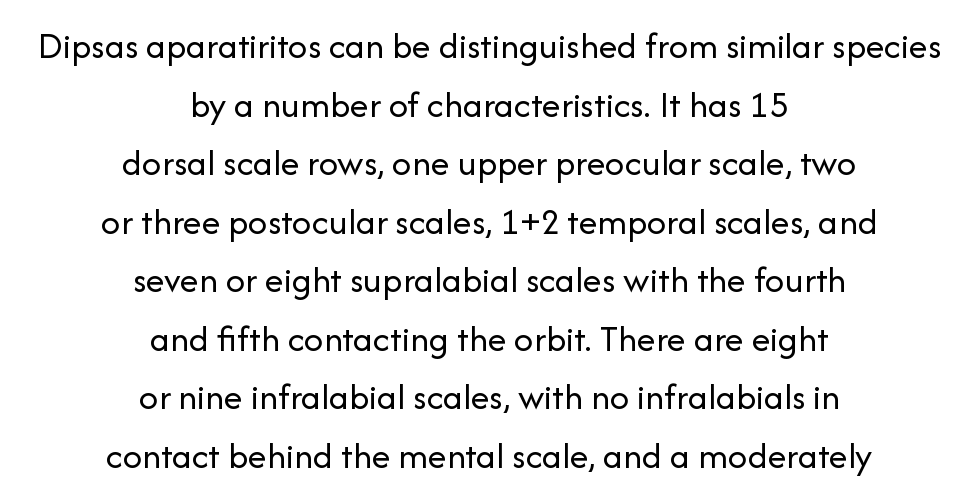
Short note: letters normally spaced. The compositor balanced each line on the midline. The baseline area is clear. Nope, not italic — everything's standing straight.
